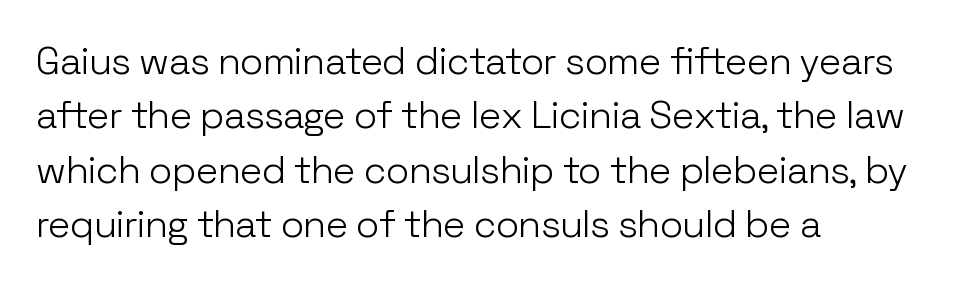
{"serif": "no", "italic": "no", "bold": "no", "weight": "light", "width": "normal", "stroke_contrast": "low", "x_height": "medium", "monospaced": "no", "underline": "no", "align": "left", "line_spacing": "normal", "line_spacing_ratio": 1.43, "letter_spacing": "normal", "letter_spacing_em": 0.0, "glyph_px": 38}
